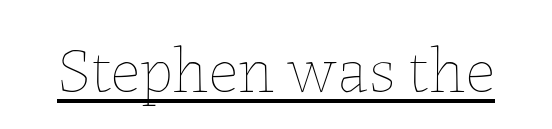
Q: Is the text bold? A: No.
Q: Is the text italic (slanted)? A: No, it is upright.
Q: Is the text underlined? A: Yes.
Q: Is the spacing between letters normal or unusually wide? A: Normal.
Q: Width (condensed, normal, or wide)? A: Normal.
Q: Stroke contrast? A: Low.
Q: x-height? A: Medium.
Q: Monospaced? A: No.
